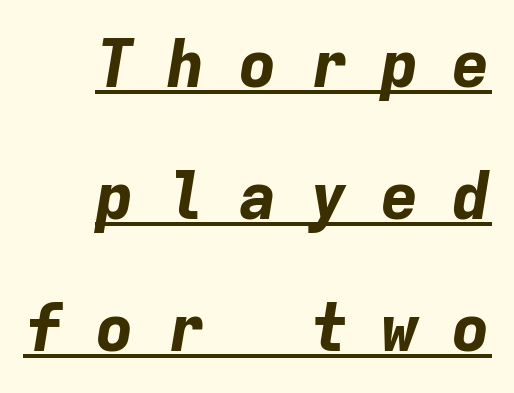
Q: Is the text bold? A: Yes.
Q: Is the text italic (slanted)? A: Yes, it leans right by about 9 degrees.
Q: Is the text underlined? A: Yes.
Q: How is the paragraph aligned? A: Right-aligned.
Q: Is the spacing between letters normal or unusually wide? A: Unusually wide.
Q: Is the spacing between lines tight, normal or loose? A: Loose.
Q: Width (condensed, normal, or wide)? A: Normal.
Q: Stroke contrast? A: Low.
Q: x-height? A: Medium.
Q: Monospaced? A: Yes.
